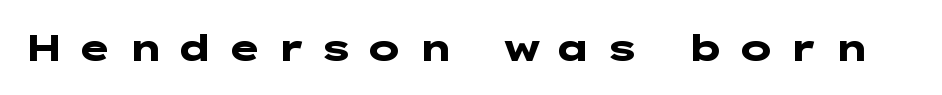
Honestly, the letter spacing is so wide it's the main thing you notice. In terms of letterform style, serifs are entirely absent. The space directly below the letters is spotless. Look at the stroke-to-counter ratio: heavy, a bold. Italic? Not at all — the glyphs are vertical.
